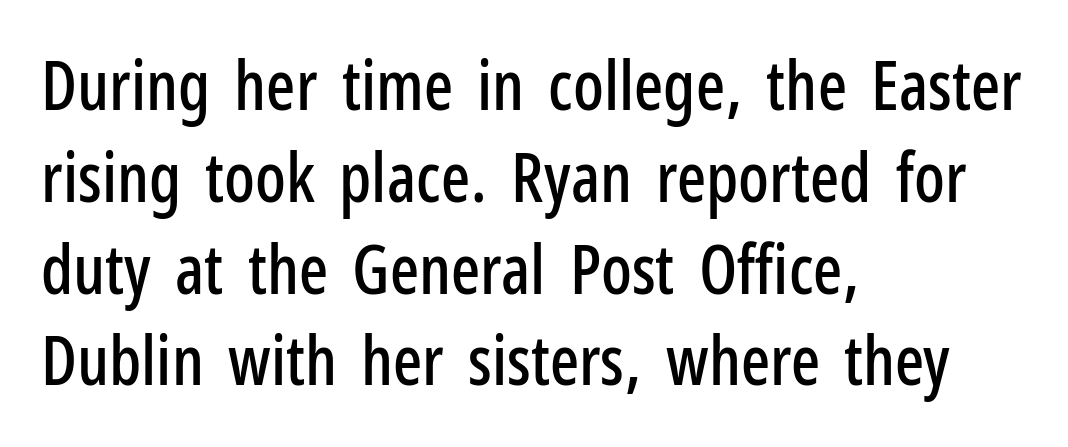
Q: Is the text italic (slanted)? A: No, it is upright.
Q: Is the typeface a serif or a sans-serif typeface? A: Sans-serif.
Q: Is the text underlined? A: No.
Q: How is the paragraph aligned? A: Left-aligned.
Q: Is the spacing between letters normal or unusually wide? A: Normal.
Q: Is the spacing between lines tight, normal or loose? A: Normal.
Q: Width (condensed, normal, or wide)? A: Condensed.
Q: Stroke contrast? A: Low.
Q: x-height? A: Medium.
Q: Monospaced? A: No.
